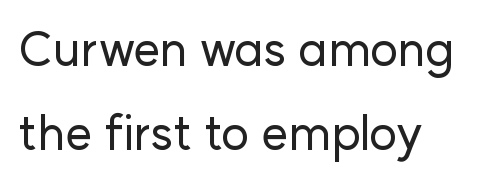
Q: Is the text italic (slanted)? A: No, it is upright.
Q: Is the typeface a serif or a sans-serif typeface? A: Sans-serif.
Q: Is the text underlined? A: No.
Q: Is the spacing between letters normal or unusually wide? A: Normal.
Q: Width (condensed, normal, or wide)? A: Normal.
Q: Stroke contrast? A: Low.
Q: x-height? A: Medium.
Q: Monospaced? A: No.
